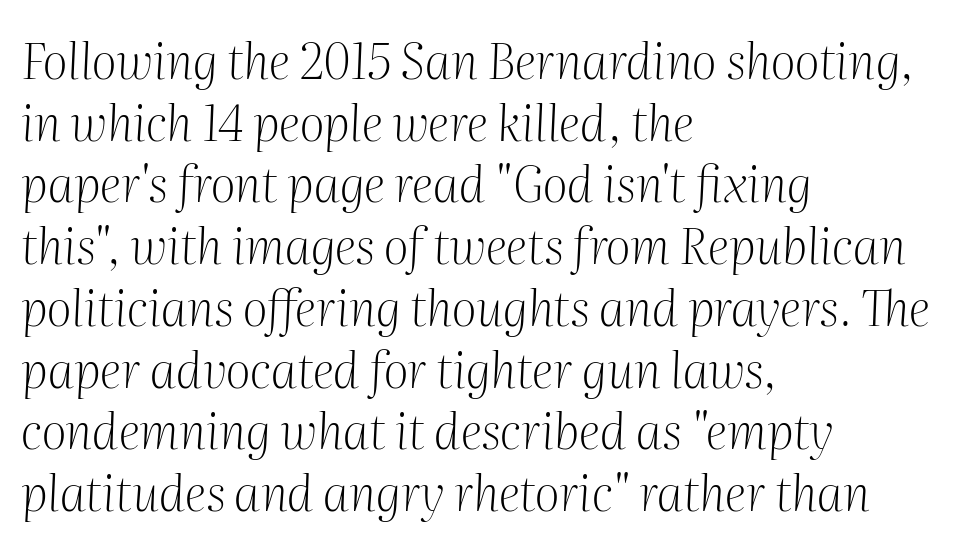
{"serif": "yes", "italic": "yes", "lean": "right", "slant_degrees": 2, "bold": "no", "weight": "light", "width": "normal", "stroke_contrast": "medium", "x_height": "medium", "monospaced": "no", "underline": "no", "align": "left", "line_spacing": "normal", "line_spacing_ratio": 1.26, "letter_spacing": "normal", "letter_spacing_em": 0.0, "glyph_px": 49}
